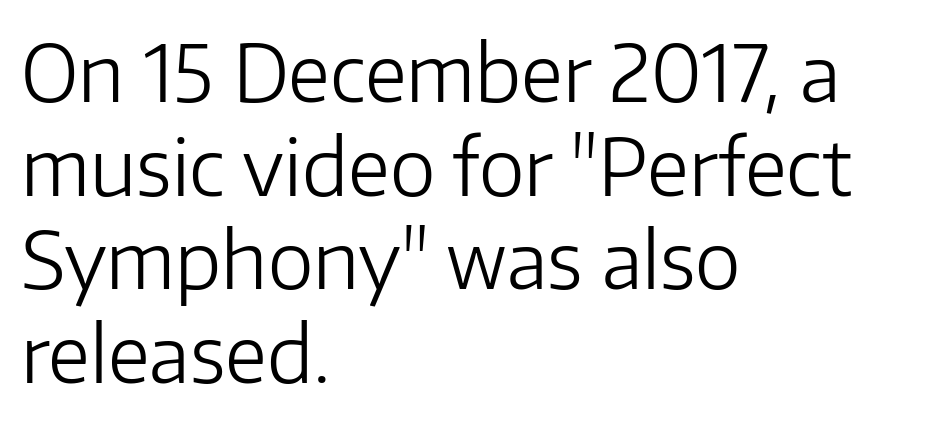
You could not count columns in this text — the font is proportionally spaced. Beneath every word, the page is bare. Here the glyphs are tracked normally, forming tight word shapes. Vertical strokes here are truly vertical. In CSS terms this would be text-align: left. No heavy texture on the line: the type isn't bold.
